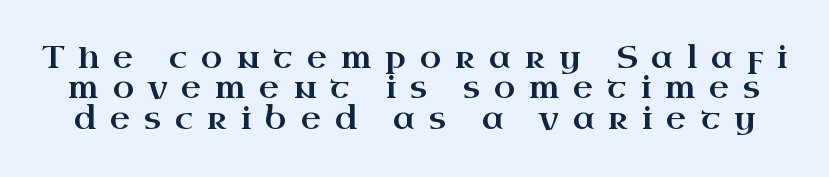
Q: Is the text italic (slanted)? A: No, it is upright.
Q: Is the typeface a serif or a sans-serif typeface? A: Serif.
Q: Is the text underlined? A: No.
Q: Is the spacing between letters normal or unusually wide? A: Unusually wide.
Q: Is the spacing between lines tight, normal or loose? A: Tight.
Q: Width (condensed, normal, or wide)? A: Wide.
Q: Stroke contrast? A: High.
Q: x-height? A: Small.
Q: Monospaced? A: No.
